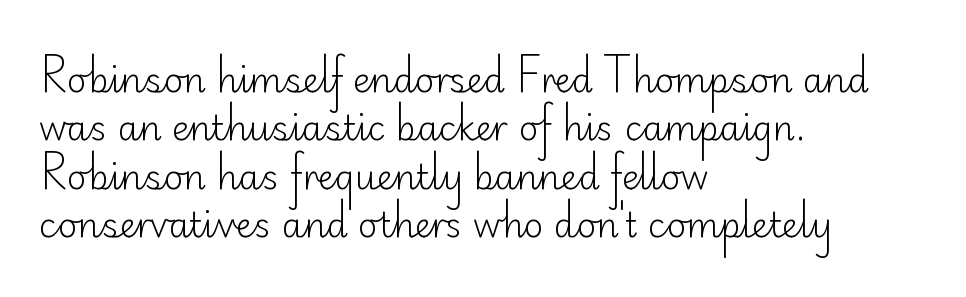
The foot of each line stays bare and open. Are there feet on the stems? There aren't — it's a sans. Left-aligned paragraph, ragged on the right. Is the letter spacing exaggerated? No — it looks like the ordinary default.
